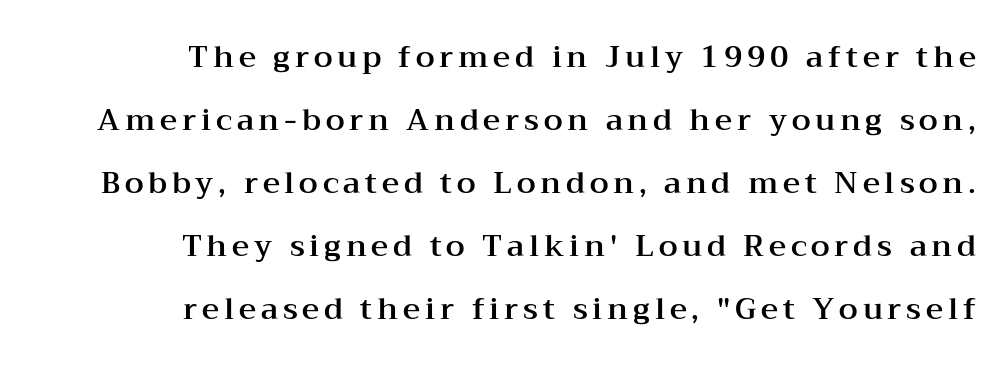
The rendering uses a large line-height, opening up the rows. Rule under the text: the space is simply empty. Line endings align vertically; line beginnings do not. You could not count columns in this text — the font is proportionally spaced.
